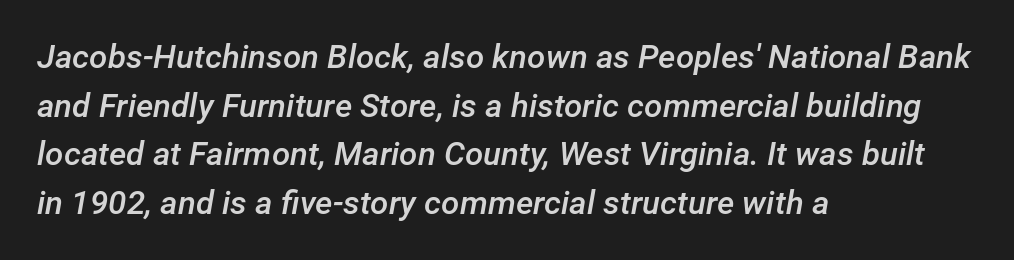
The image shows 33 px semibold type, italic (leaning right); set left-aligned, normal line spacing (1.47x), normal letter spacing, not underlined; low stroke contrast and a medium x-height.
